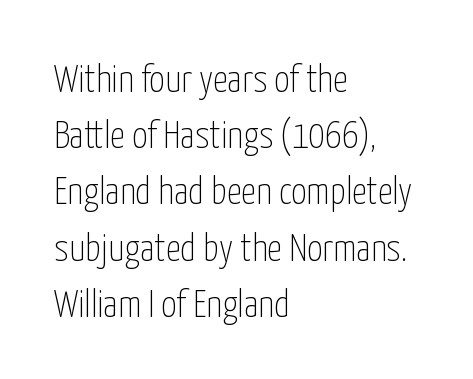
{"serif": "no", "italic": "no", "bold": "no", "weight": "thin", "width": "condensed", "stroke_contrast": "low", "x_height": "medium", "monospaced": "no", "underline": "no", "align": "left", "line_spacing": "normal", "line_spacing_ratio": 1.48, "letter_spacing": "normal", "letter_spacing_em": 0.0, "glyph_px": 38}
